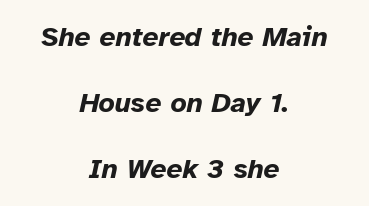
The image shows 28 px bold type, italic (leaning right); set centered, loose line spacing (2.35x), normal letter spacing, not underlined; low stroke contrast and a medium x-height.
